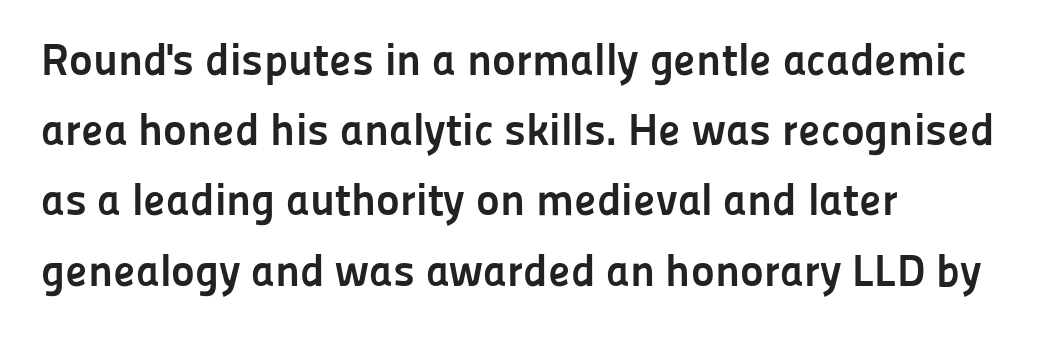
{"serif": "no", "italic": "no", "bold": "yes", "weight": "semibold", "width": "normal", "stroke_contrast": "low", "x_height": "medium", "monospaced": "no", "underline": "no", "align": "left", "line_spacing": "normal", "line_spacing_ratio": 1.56, "letter_spacing": "normal", "letter_spacing_em": 0.0, "glyph_px": 45}
